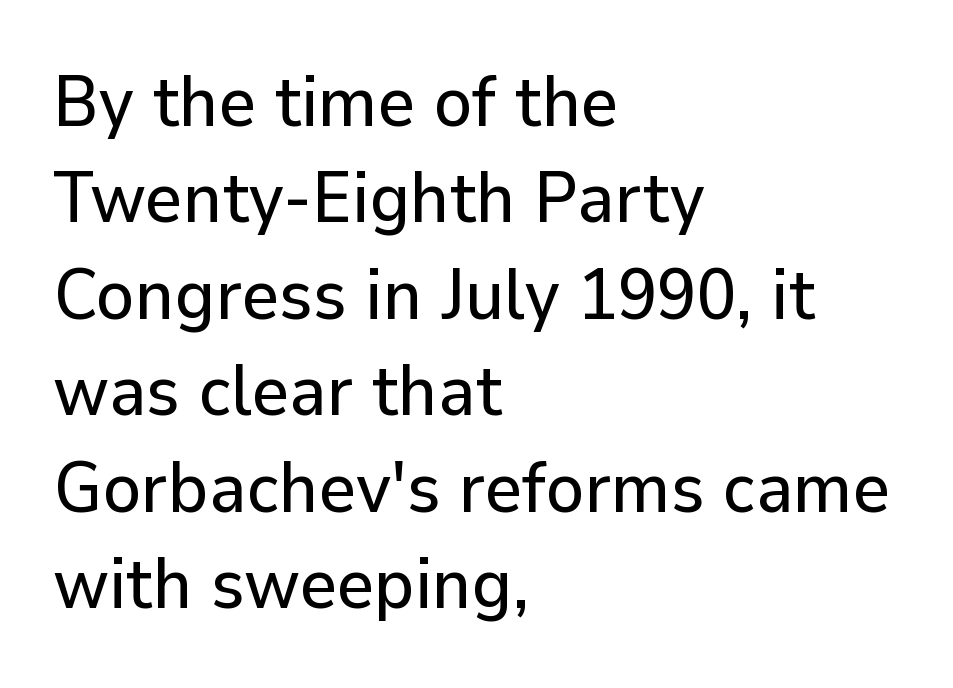
{"serif": "no", "italic": "no", "width": "normal", "stroke_contrast": "low", "x_height": "medium", "monospaced": "no", "underline": "no", "align": "left", "line_spacing": "normal", "line_spacing_ratio": 1.34, "letter_spacing": "normal", "letter_spacing_em": 0.0, "glyph_px": 72}
